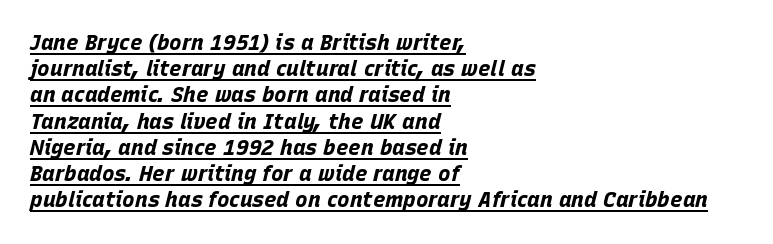
The typesetter has applied underlining to the passage shown. Slant detected: the letters are inclined. Leading: standard. On the weight axis this lands at bold, roughly 700. Inter-character spacing is left at the font's built-in metrics.
